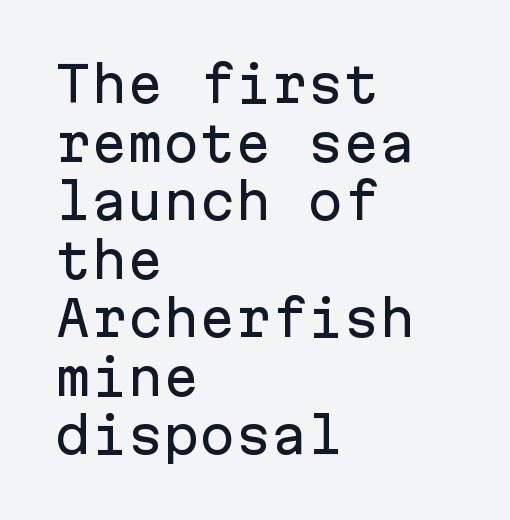
{"serif": "no", "italic": "no", "width": "normal", "stroke_contrast": "low", "x_height": "medium", "monospaced": "yes", "underline": "no", "align": "left", "line_spacing_ratio": 1.22, "letter_spacing": "normal", "letter_spacing_em": 0.0, "glyph_px": 48}
